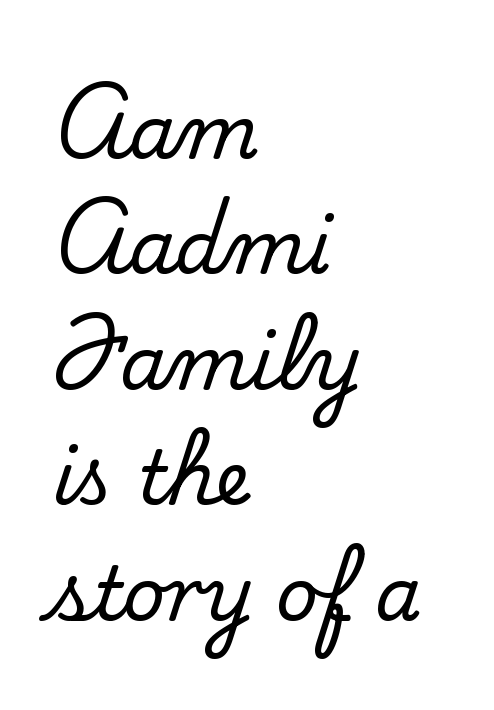
{"serif": "yes", "width": "normal", "stroke_contrast": "medium", "x_height": "small", "monospaced": "no", "underline": "no", "align": "left", "line_spacing": "normal", "line_spacing_ratio": 1.56, "letter_spacing": "normal", "letter_spacing_em": 0.0, "glyph_px": 74}
